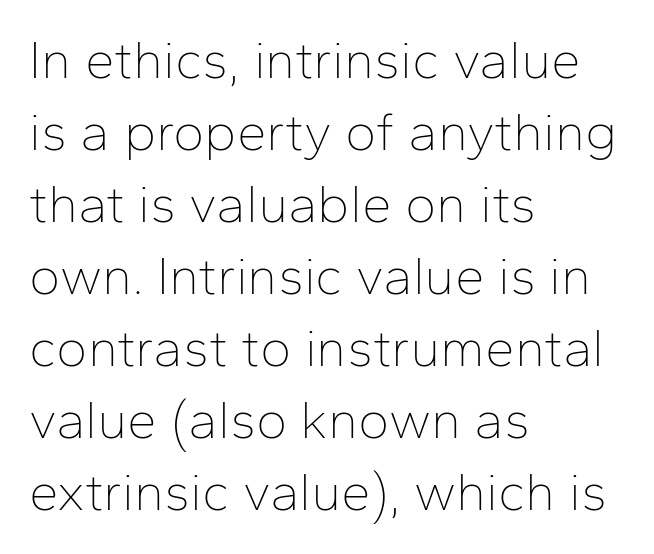
The image shows 53 px thin sans-serif type, upright; set left-aligned, normal line spacing (1.36x), normal letter spacing, not underlined; low stroke contrast and a medium x-height.
